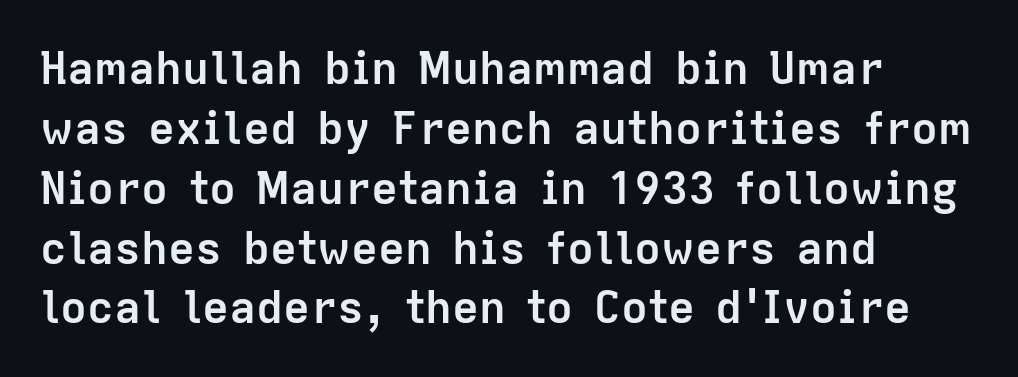
Q: Is the text bold? A: Yes.
Q: Is the text italic (slanted)? A: No, it is upright.
Q: Is the typeface a serif or a sans-serif typeface? A: Sans-serif.
Q: Is the text underlined? A: No.
Q: How is the paragraph aligned? A: Left-aligned.
Q: Is the spacing between letters normal or unusually wide? A: Normal.
Q: Is the spacing between lines tight, normal or loose? A: Normal.
Q: Width (condensed, normal, or wide)? A: Normal.
Q: Stroke contrast? A: Low.
Q: x-height? A: Medium.
Q: Monospaced? A: No.
